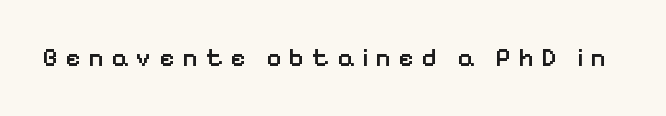
The face used here is a semibold: visibly heavier than regular, lighter than bold. The horizontal fit of the characters is loose and conspicuously gappy. Check under the words: just untouched page. Vertical strokes here are truly vertical.
